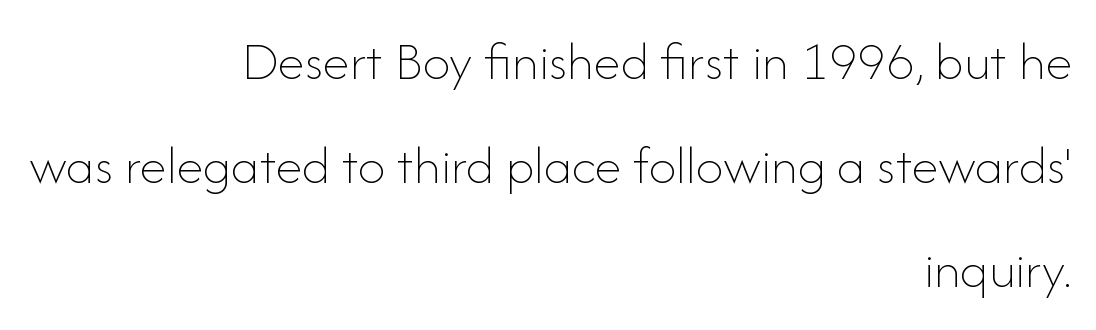
The typography opts for an upright posture over an oblique one. Weight: not bold — regular or lighter. Think of a printed novel: that variable character pitch is what you see here. Casual observation: everything's shoved over to the right. A clean baseline with only descenders dipping below it. Students, note that the glyphs here touch the page at normal intervals.
